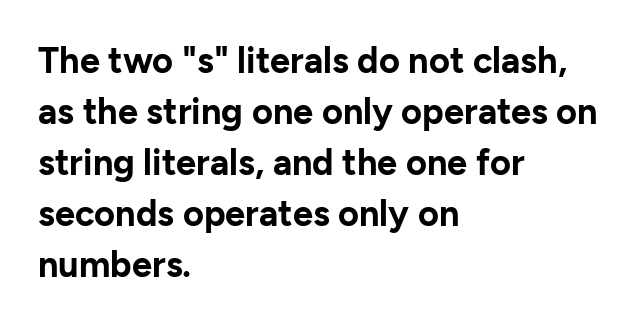
The image shows 36 px bold sans-serif type, upright; set left-aligned, normal line spacing (1.42x), normal letter spacing, not underlined; low stroke contrast and a medium x-height.
